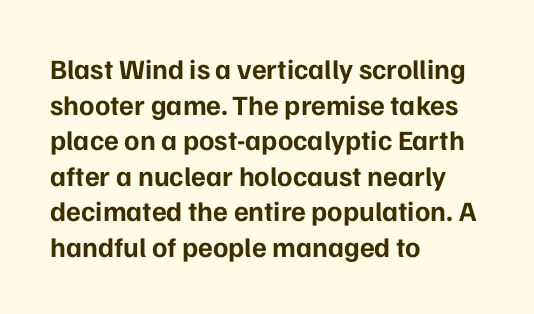
Q: Is the text bold? A: Yes.
Q: Is the text italic (slanted)? A: No, it is upright.
Q: Is the typeface a serif or a sans-serif typeface? A: Sans-serif.
Q: Is the text underlined? A: No.
Q: How is the paragraph aligned? A: Left-aligned.
Q: Is the spacing between letters normal or unusually wide? A: Normal.
Q: Is the spacing between lines tight, normal or loose? A: Normal.
Q: Width (condensed, normal, or wide)? A: Normal.
Q: Stroke contrast? A: Low.
Q: x-height? A: Medium.
Q: Monospaced? A: No.
